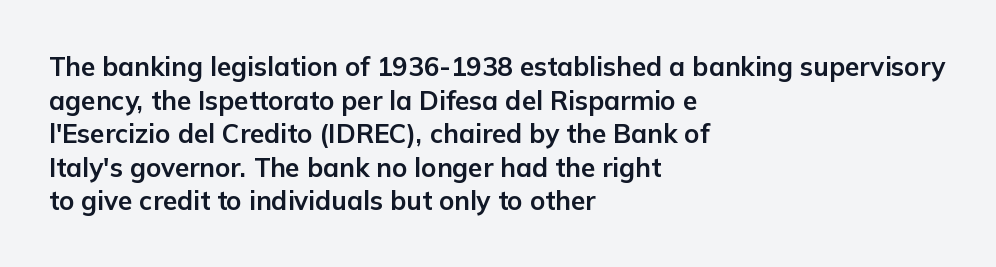
Regarding leading, the lines here are spaced in the standard way. Nothing unusual about the tracking: characters are spaced as the font intends. Clear beneath every line of the passage. The compositor pushed each line to the left boundary. Ascenders rise straight up at ninety degrees. The font is running at its bold setting.
